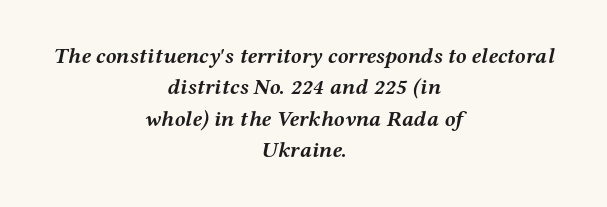
The image shows 22 px bold type, italic (leaning right); set centered, normal line spacing (1.43x), normal letter spacing, not underlined.
